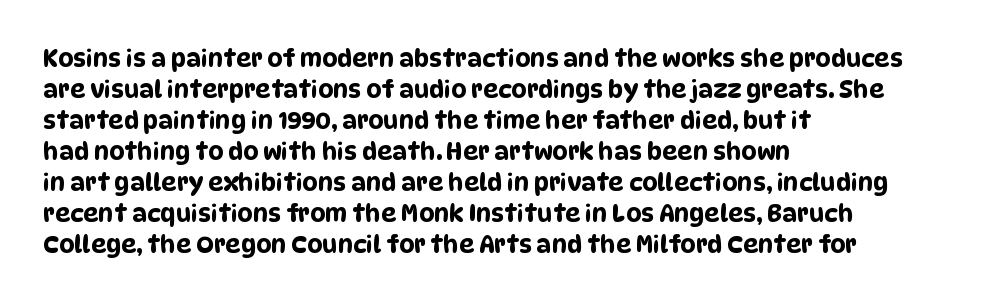
Q: Is the text underlined? A: No.
Q: How is the paragraph aligned? A: Left-aligned.
Q: Is the spacing between letters normal or unusually wide? A: Normal.
Q: Is the spacing between lines tight, normal or loose? A: Normal.
